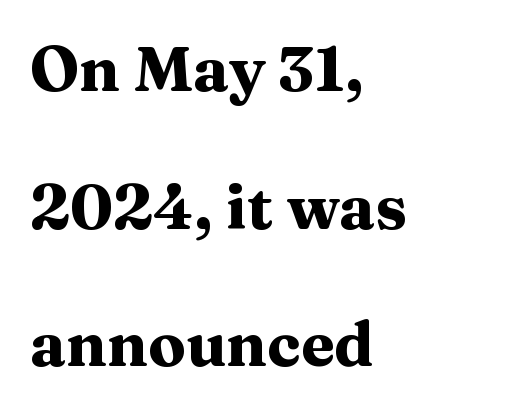
{"serif": "yes", "italic": "no", "bold": "yes", "weight": "heavy", "width": "wide", "stroke_contrast": "medium", "x_height": "medium", "monospaced": "no", "underline": "no", "align": "left", "line_spacing": "loose", "line_spacing_ratio": 2.22, "letter_spacing": "normal", "letter_spacing_em": 0.0, "glyph_px": 62}
